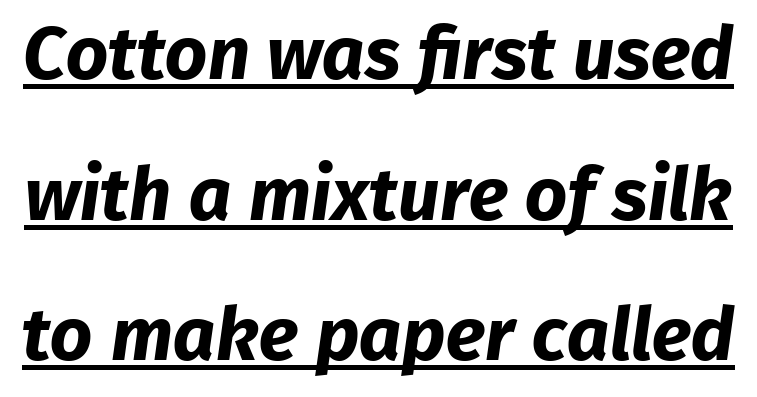
Q: Is the text bold? A: Yes.
Q: Is the typeface a serif or a sans-serif typeface? A: Sans-serif.
Q: Is the text underlined? A: Yes.
Q: Is the spacing between letters normal or unusually wide? A: Normal.
Q: Is the spacing between lines tight, normal or loose? A: Loose.
Q: Width (condensed, normal, or wide)? A: Normal.
Q: Stroke contrast? A: Low.
Q: x-height? A: Medium.
Q: Monospaced? A: No.
